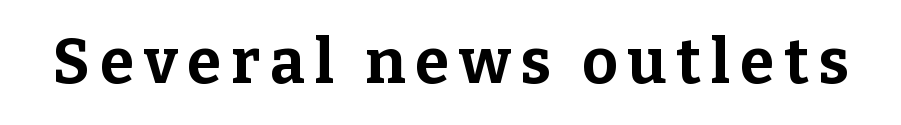
Q: Is the text bold? A: Yes.
Q: Is the text italic (slanted)? A: No, it is upright.
Q: Is the typeface a serif or a sans-serif typeface? A: Serif.
Q: Is the text underlined? A: No.
Q: Width (condensed, normal, or wide)? A: Normal.
Q: Stroke contrast? A: Low.
Q: x-height? A: Medium.
Q: Monospaced? A: No.
